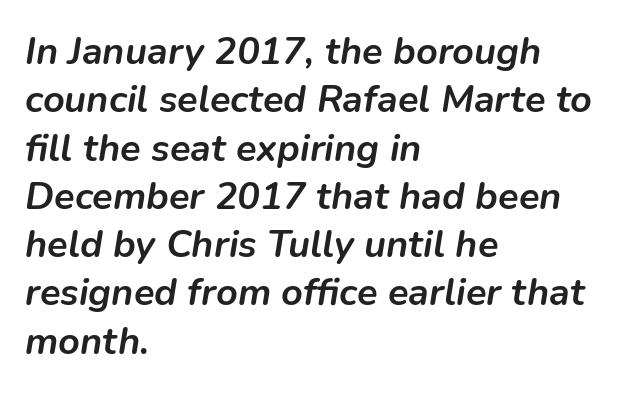
Descender tails drop into unmarked territory. There's an unmistakable incline to the writing here. The rendering uses natural spacing where letterforms have individual widths. Short and long lines alike share a common starting point at left. The font is running at its bold setting. Vertical spacing — default.
